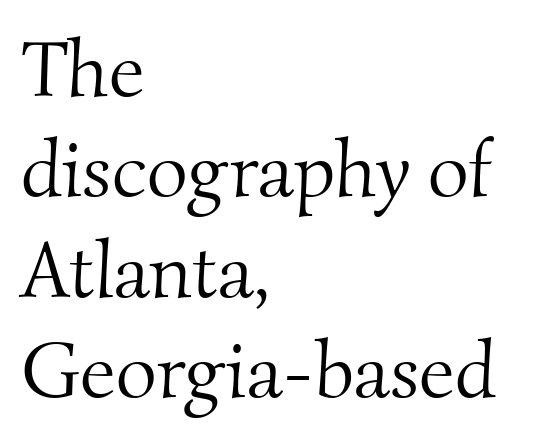
{"serif": "yes", "bold": "no", "weight": "light", "width": "normal", "stroke_contrast": "medium", "x_height": "small", "monospaced": "no", "underline": "no", "align": "left", "line_spacing": "normal", "line_spacing_ratio": 1.27, "letter_spacing": "normal", "letter_spacing_em": 0.0, "glyph_px": 79}
